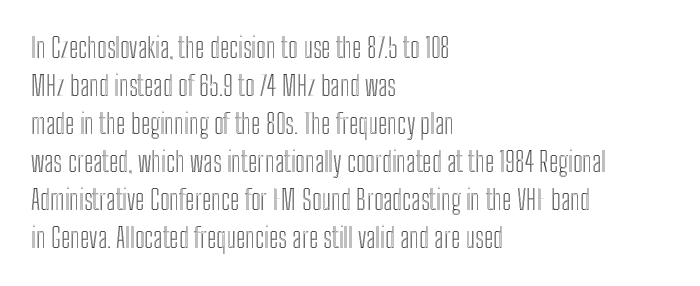
Q: Is the text italic (slanted)? A: No, it is upright.
Q: Is the text underlined? A: No.
Q: How is the paragraph aligned? A: Left-aligned.
Q: Is the spacing between letters normal or unusually wide? A: Normal.
Q: Is the spacing between lines tight, normal or loose? A: Normal.
